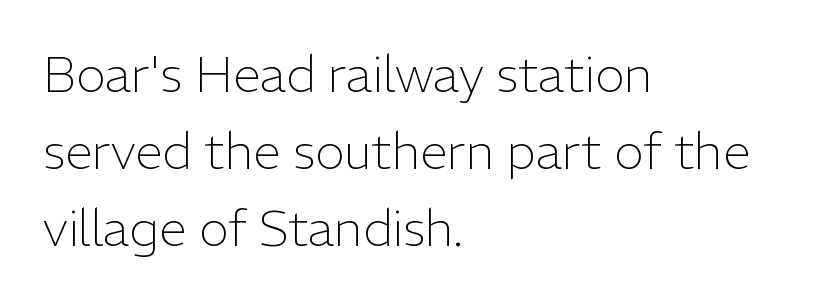
Q: Is the text bold? A: No.
Q: Is the text italic (slanted)? A: No, it is upright.
Q: Is the typeface a serif or a sans-serif typeface? A: Sans-serif.
Q: Is the text underlined? A: No.
Q: How is the paragraph aligned? A: Left-aligned.
Q: Is the spacing between letters normal or unusually wide? A: Normal.
Q: Is the spacing between lines tight, normal or loose? A: Normal.
Q: Width (condensed, normal, or wide)? A: Normal.
Q: Stroke contrast? A: Low.
Q: x-height? A: Medium.
Q: Monospaced? A: No.
